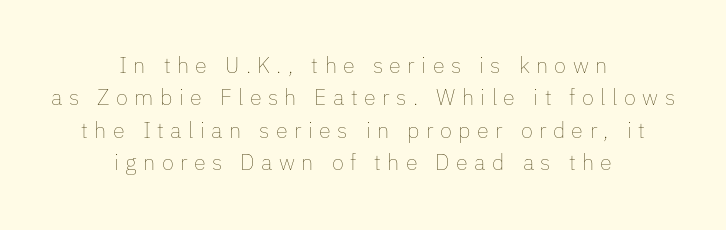
{"italic": "no", "bold": "no", "underline": "no", "align": "center", "line_spacing": "normal", "line_spacing_ratio": 1.47, "letter_spacing": "wide", "letter_spacing_em": 0.29, "glyph_px": 22}
